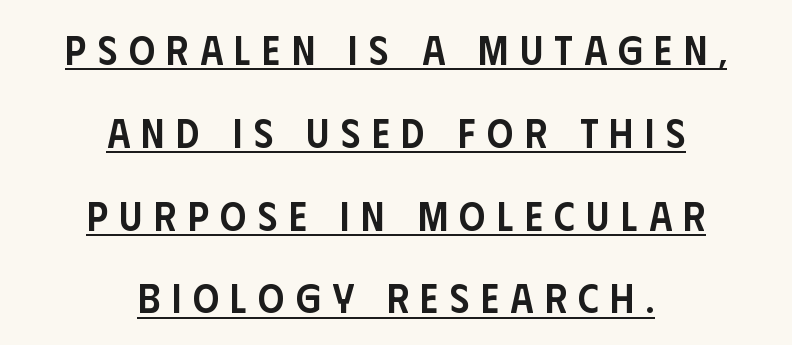
Nope, no serifs anywhere on these letters. Underlined type. Proportional: the letters do not fall into vertical columns. A typesetter would mark this as roman, not italic.
